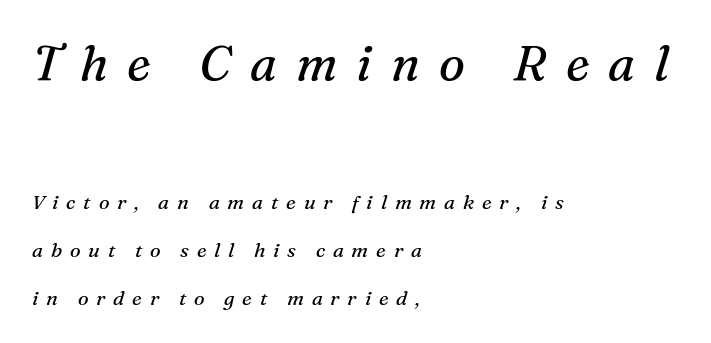
{"serif": "yes", "italic": "yes", "lean": "right", "slant_degrees": 16, "bold": "no", "weight": "regular", "width": "normal", "stroke_contrast": "medium", "x_height": "medium", "monospaced": "no", "underline": "no", "align": "left", "line_spacing": "loose", "line_spacing_ratio": 2.4, "letter_spacing": "wide", "letter_spacing_em": 0.39, "larger_block": "first", "size_ratio": 2.45, "glyph_px": 49}
